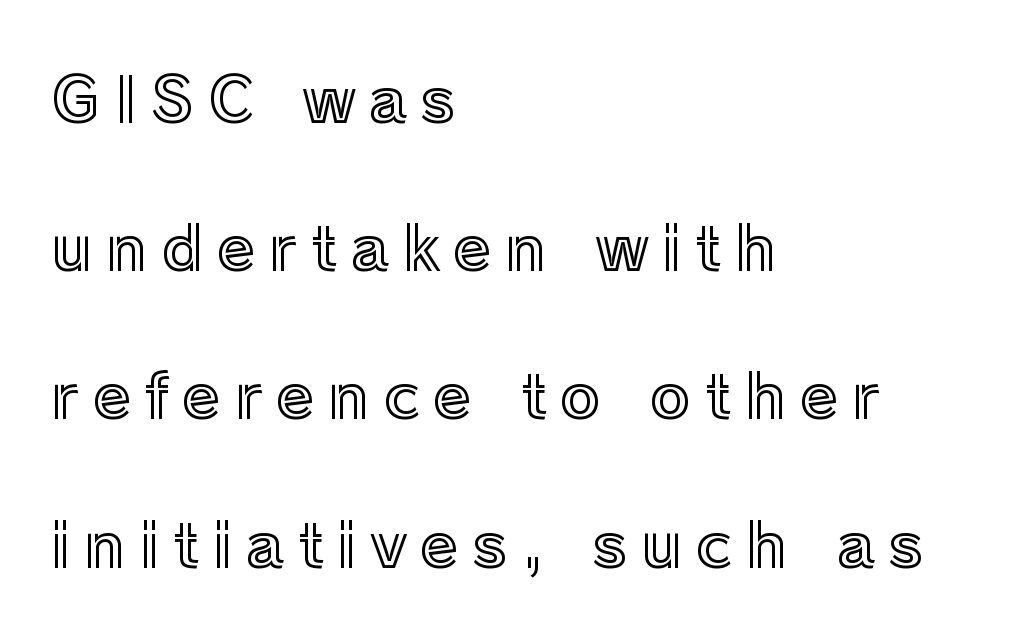
Does the leading feel generous? Absolutely, it's lavish. Glyph-to-glyph distance is far greater than everyday printed text. The setting favours the left margin, as ordinary paragraphs usually do. Do the letters lean? They stand straight. The passage shown is typed in a proportional face where columns would drift.
